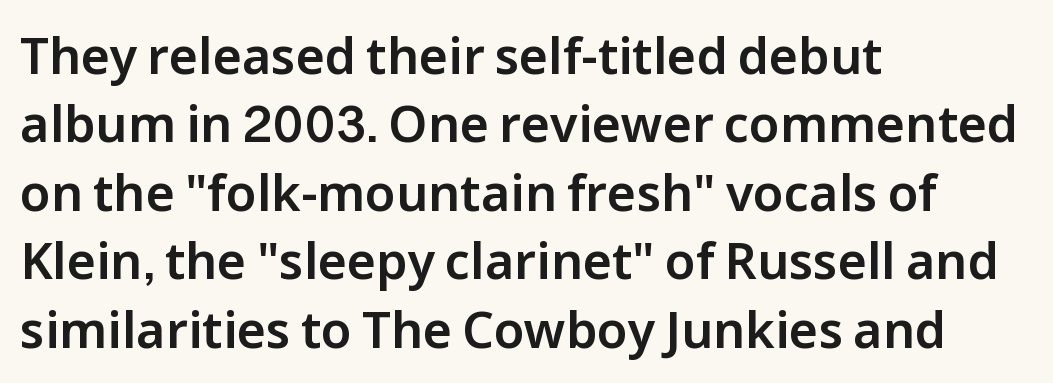
{"serif": "no", "italic": "no", "width": "normal", "stroke_contrast": "low", "x_height": "medium", "monospaced": "no", "underline": "no", "align": "left", "line_spacing": "normal", "line_spacing_ratio": 1.37, "letter_spacing": "normal", "letter_spacing_em": 0.0, "glyph_px": 50}
